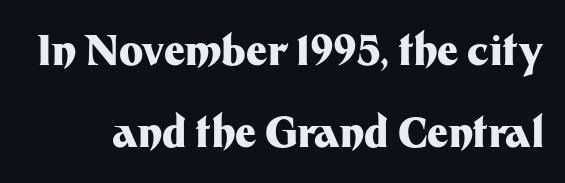
You could fit nearly another row in the gap between these rows. The passage shown has conventional tracking throughout. The gap between lines stays unmarked. Varying glyph widths throughout — classic text-font behaviour. Heft: maximum for text — a bold. Upright lettering throughout.
